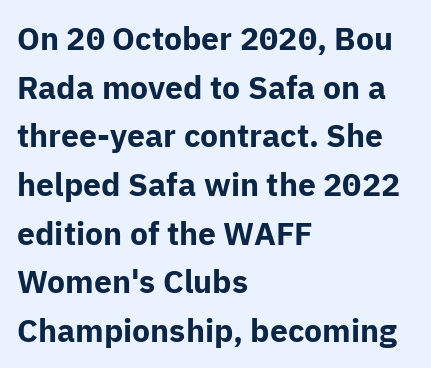
{"serif": "no", "italic": "no", "bold": "yes", "weight": "bold", "width": "normal", "stroke_contrast": "low", "x_height": "medium", "monospaced": "no", "underline": "no", "align": "left", "line_spacing": "normal", "line_spacing_ratio": 1.52, "letter_spacing": "normal", "letter_spacing_em": 0.0, "glyph_px": 32}
